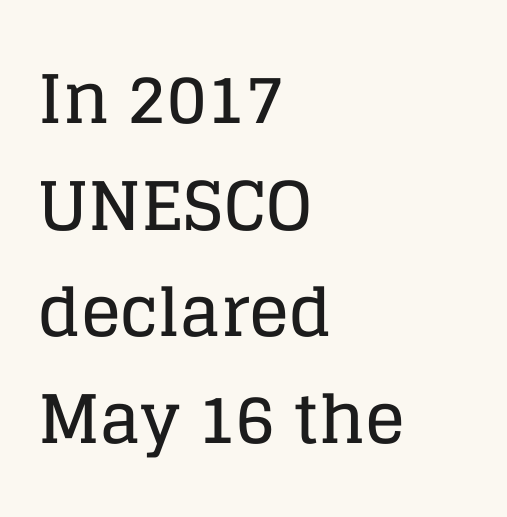
The image shows 67 px serif type, upright; set left-aligned, normal line spacing (1.59x), normal letter spacing, not underlined; low stroke contrast and a large x-height.
